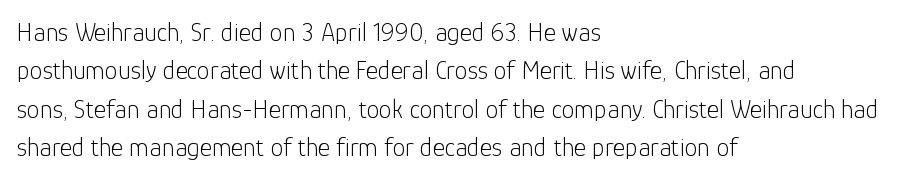
The image shows 26 px text type, upright; set left-aligned, normal line spacing (1.48x), normal letter spacing, not underlined.
